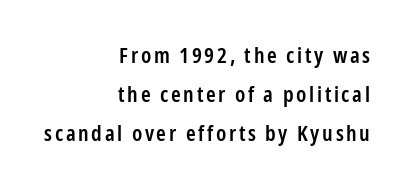
The image shows 22 px text type, upright; set right-aligned, line spacing 1.77x, not underlined.
